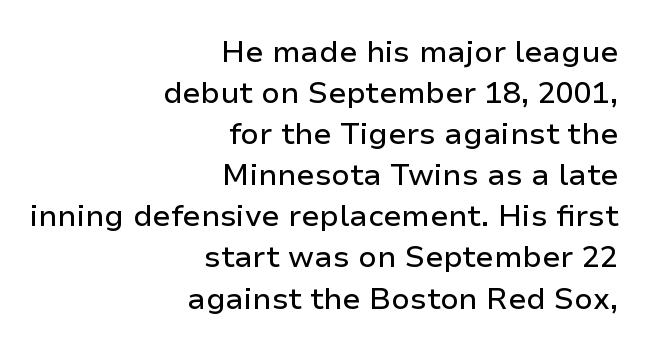
{"serif": "no", "italic": "no", "width": "normal", "stroke_contrast": "low", "x_height": "medium", "monospaced": "no", "underline": "no", "align": "right", "line_spacing": "normal", "line_spacing_ratio": 1.37, "letter_spacing": "normal", "letter_spacing_em": 0.0, "glyph_px": 30}
